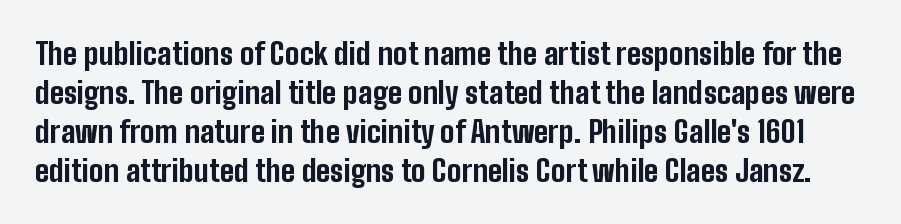
Whoever set this chose a conventional vertical rhythm. Tall strokes in this sample are plumb rather than angled. Serifs: no, the terminals of the letterforms are clean. Does the weight exceed regular? Yes, all the way to bold. Think of a printed novel: that variable character pitch is what you see here. Here the glyphs are tracked normally, forming tight word shapes.
